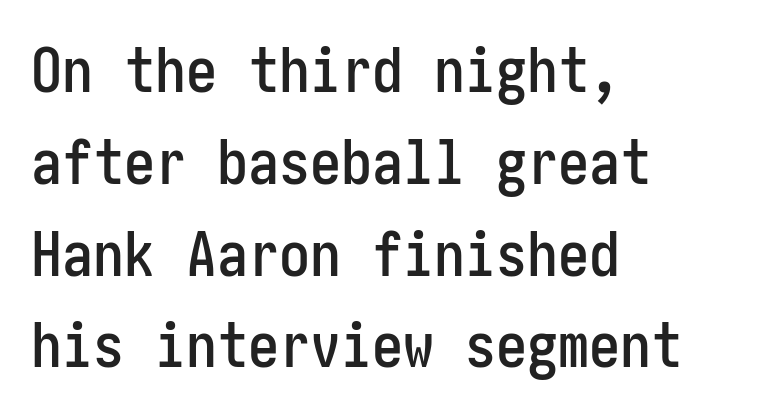
Casual observation: everything's shoved over to the left. Observe the ordinary spacing: letters are neighbours, not strangers. Vertical spacing — default. Plain, unruled lines of type. The axis of the letterforms is exactly vertical.
